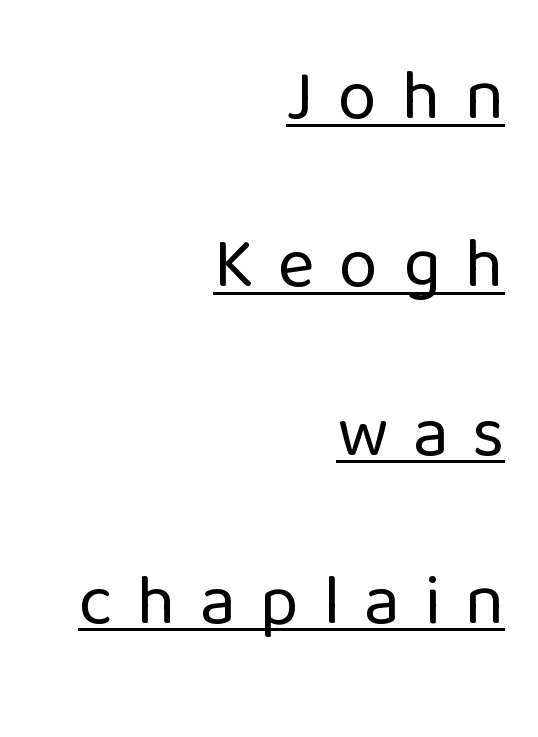
The image shows 71 px regular-weight sans-serif type, upright; set right-aligned, loose line spacing (2.37x), unusually wide letter spacing (+0.34 em), underlined; low stroke contrast and a medium x-height.
